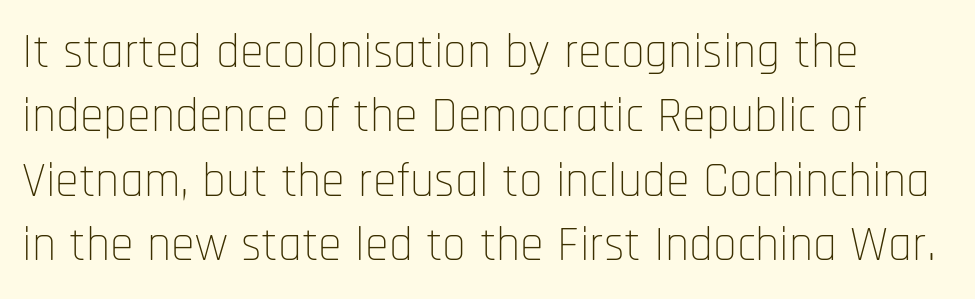
Each letter's strokes conclude bluntly, with no projecting serifs. Stroke thickness stays within the range of a standard reading face or lighter. The rendering uses natural spacing where letterforms have individual widths. Quick note: underline off. The letters sit at their default tracking, neither squeezed nor spread.
